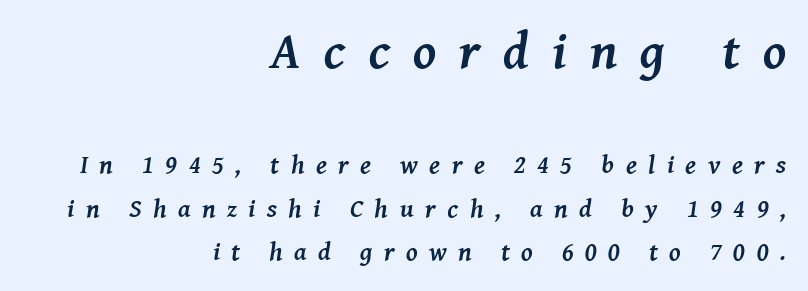
{"serif": "yes", "italic": "yes", "lean": "right", "slant_degrees": 8, "bold": "yes", "weight": "semibold", "width": "normal", "stroke_contrast": "medium", "x_height": "medium", "monospaced": "no", "underline": "no", "align": "right", "line_spacing": "normal", "line_spacing_ratio": 1.67, "letter_spacing": "wide", "letter_spacing_em": 0.44, "larger_block": "first", "size_ratio": 2.0, "glyph_px": 52}
